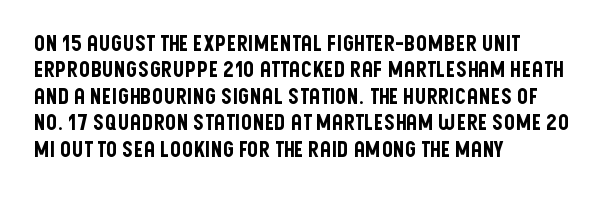
Q: Is the text italic (slanted)? A: No, it is upright.
Q: Is the text underlined? A: No.
Q: How is the paragraph aligned? A: Left-aligned.
Q: Is the spacing between letters normal or unusually wide? A: Normal.
